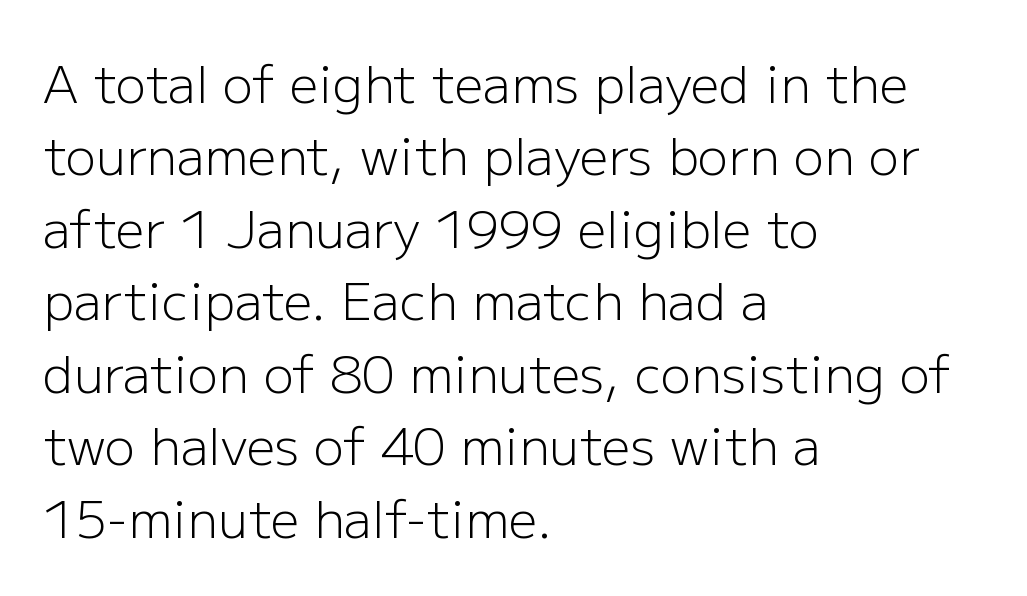
The image shows 51 px light sans-serif type, upright; set left-aligned, normal line spacing (1.42x), normal letter spacing, not underlined; low stroke contrast and a medium x-height.
